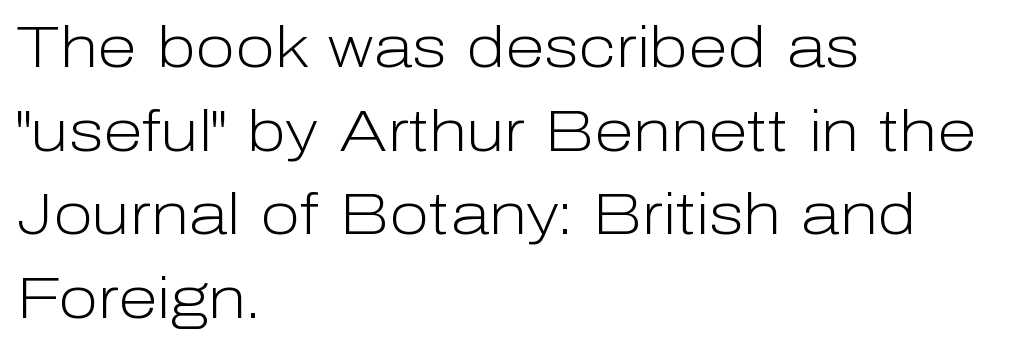
Is there any slant? The stems are plumb. Stems and bowls with no extra thickness — not bold. Letter spacing: default. Horizontally, the lines are justified to the leading edge only. The text was rendered using a sans face with plain stroke endings.
